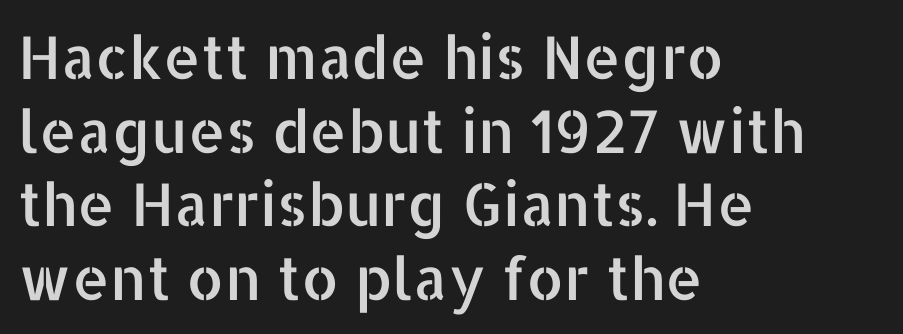
The letters carry no serifs — their stems end cleanly without finishing strokes. The vertical gap from one line to the next is medium. Which margin do the lines hug? The left one — the right edge is uneven. The passage shown is typed in a proportional face where columns would drift. The specimen omits any rule beneath the text block's lines. Nobody touched the tracking dial on this one.
